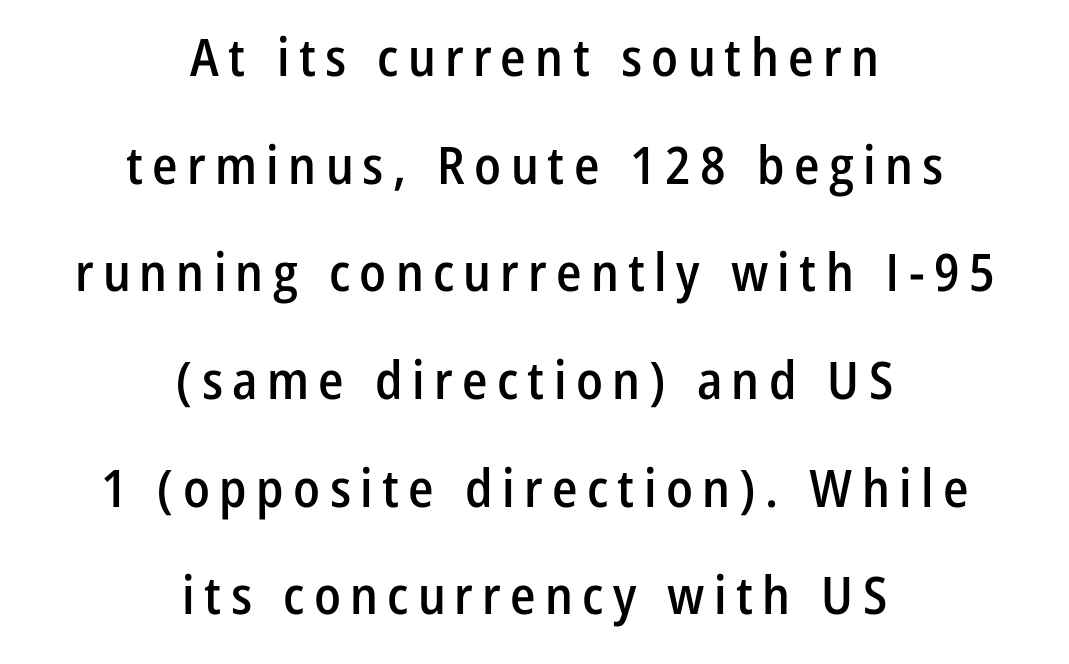
The image shows 52 px semibold, condensed sans-serif type, upright; set centered, loose line spacing (2.07x), not underlined; low stroke contrast and a medium x-height.
